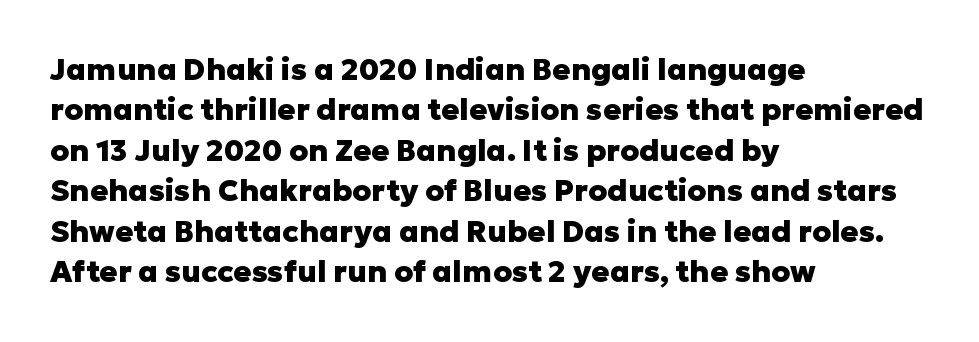
Q: Is the text bold? A: Yes.
Q: Is the text italic (slanted)? A: No, it is upright.
Q: Is the typeface a serif or a sans-serif typeface? A: Sans-serif.
Q: Is the text underlined? A: No.
Q: How is the paragraph aligned? A: Left-aligned.
Q: Is the spacing between letters normal or unusually wide? A: Normal.
Q: Is the spacing between lines tight, normal or loose? A: Normal.
Q: Width (condensed, normal, or wide)? A: Normal.
Q: Stroke contrast? A: Low.
Q: x-height? A: Medium.
Q: Monospaced? A: No.
